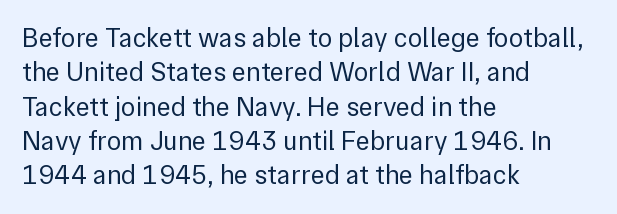
The letterforms sit at book weight or below. Honestly, the letter spacing is just normal — you wouldn't notice it. The type sits square on the baseline with zero lean. Unmarked baselines from the first word to the last. The text block is weighted toward the left margin, trailing off unevenly rightward. The designer left line spacing at the default.
